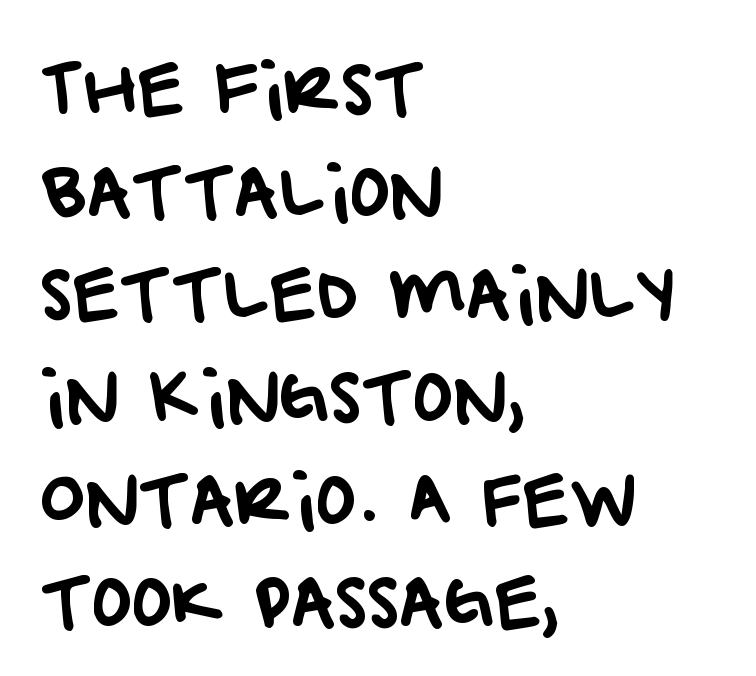
Q: Is the typeface a serif or a sans-serif typeface? A: Sans-serif.
Q: Is the text underlined? A: No.
Q: How is the paragraph aligned? A: Left-aligned.
Q: Is the spacing between letters normal or unusually wide? A: Normal.
Q: Is the spacing between lines tight, normal or loose? A: Normal.
Q: Width (condensed, normal, or wide)? A: Normal.
Q: Stroke contrast? A: Low.
Q: x-height? A: Large.
Q: Monospaced? A: No.
